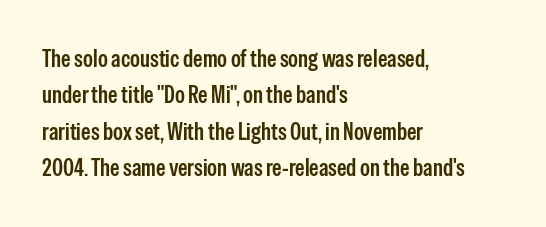
{"italic": "no", "underline": "no", "align": "left", "line_spacing": "normal", "line_spacing_ratio": 1.52, "letter_spacing": "normal", "letter_spacing_em": 0.0, "glyph_px": 24}
